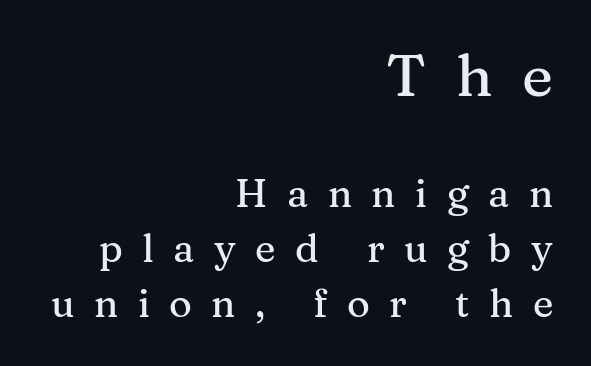
The image shows 59 px serif type, upright; set right-aligned, normal line spacing (1.41x), unusually wide letter spacing (+0.5 em), not underlined; the first (top) block is 1.51x larger; medium stroke contrast and a medium x-height.
